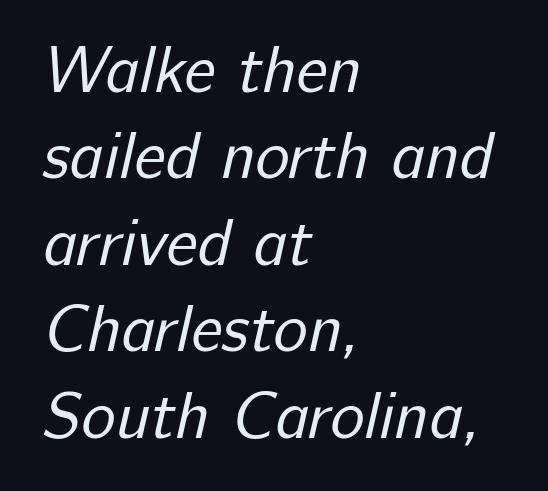
Q: Is the text bold? A: No.
Q: Is the typeface a serif or a sans-serif typeface? A: Sans-serif.
Q: Is the text underlined? A: No.
Q: How is the paragraph aligned? A: Left-aligned.
Q: Is the spacing between letters normal or unusually wide? A: Normal.
Q: Is the spacing between lines tight, normal or loose? A: Normal.
Q: Width (condensed, normal, or wide)? A: Normal.
Q: Stroke contrast? A: Low.
Q: x-height? A: Medium.
Q: Monospaced? A: No.
